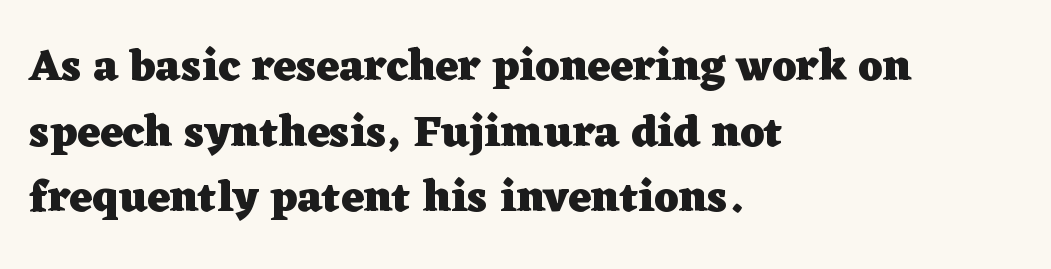
Q: Is the text bold? A: Yes.
Q: Is the text italic (slanted)? A: No, it is upright.
Q: Is the typeface a serif or a sans-serif typeface? A: Serif.
Q: Is the text underlined? A: No.
Q: How is the paragraph aligned? A: Left-aligned.
Q: Is the spacing between letters normal or unusually wide? A: Normal.
Q: Is the spacing between lines tight, normal or loose? A: Normal.
Q: Width (condensed, normal, or wide)? A: Wide.
Q: Stroke contrast? A: Low.
Q: x-height? A: Medium.
Q: Monospaced? A: No.
